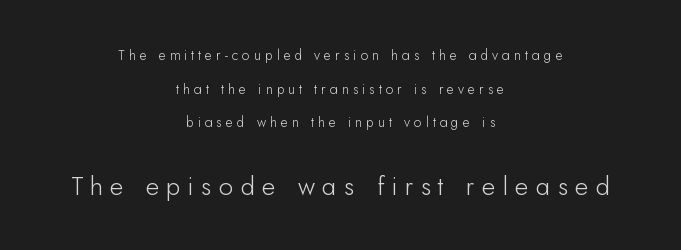
Q: Is the text bold? A: No.
Q: Is the text italic (slanted)? A: No, it is upright.
Q: Is the text underlined? A: No.
Q: How is the paragraph aligned? A: Centered.
Q: Is the spacing between letters normal or unusually wide? A: Unusually wide.
Q: Is the spacing between lines tight, normal or loose? A: Loose.
Q: Which block of text is set in a larger size, the first (top) or the second (bottom)? A: The second (bottom) one.
